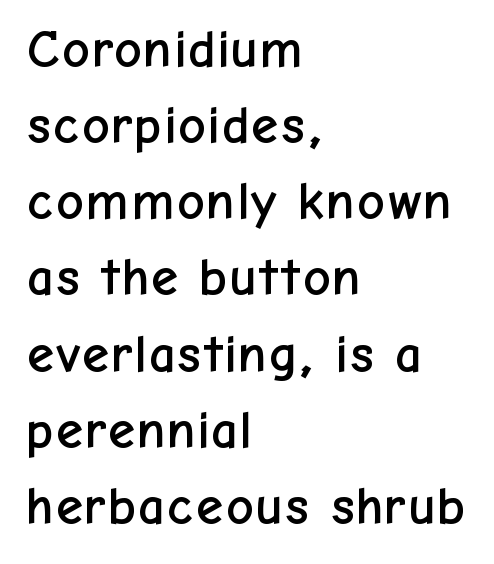
{"serif": "no", "italic": "no", "width": "normal", "stroke_contrast": "low", "x_height": "medium", "monospaced": "no", "underline": "no", "align": "left", "line_spacing": "normal", "line_spacing_ratio": 1.41, "letter_spacing": "normal", "letter_spacing_em": 0.0, "glyph_px": 54}
